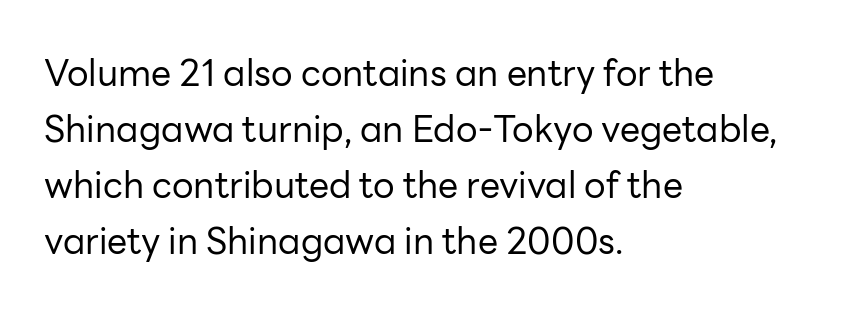
The image shows 36 px regular-weight sans-serif type, upright; set left-aligned, normal line spacing (1.56x), normal letter spacing, not underlined; low stroke contrast and a medium x-height.
